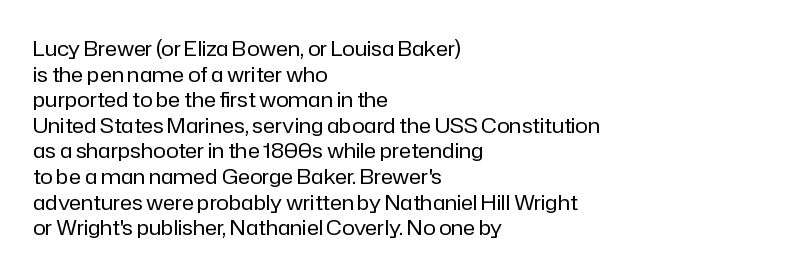
Does extra space separate the letters? No, they use regular spacing. The passage is arranged the way most books set body copy — flush left. The area under the type is left untouched. The face looks like a standard text weight, possibly lighter. Notice how the stems are strictly vertical — no italics here.
